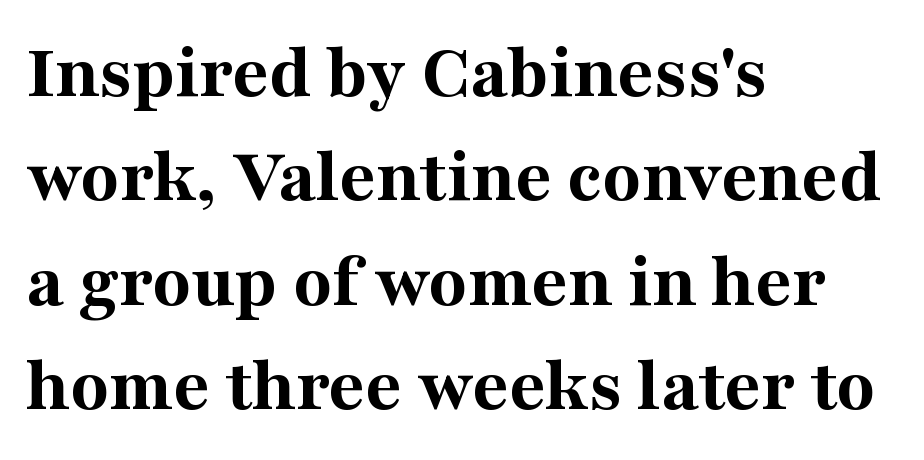
The image shows 79 px bold serif type, upright; set left-aligned, normal line spacing (1.32x), normal letter spacing, not underlined; medium stroke contrast and a medium x-height.
